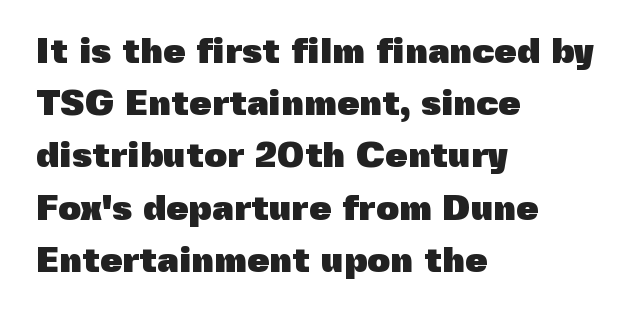
Q: Is the text bold? A: Yes.
Q: Is the text italic (slanted)? A: No, it is upright.
Q: Is the typeface a serif or a sans-serif typeface? A: Sans-serif.
Q: Is the text underlined? A: No.
Q: How is the paragraph aligned? A: Left-aligned.
Q: Is the spacing between letters normal or unusually wide? A: Normal.
Q: Is the spacing between lines tight, normal or loose? A: Normal.
Q: Width (condensed, normal, or wide)? A: Normal.
Q: x-height? A: Medium.
Q: Monospaced? A: No.
